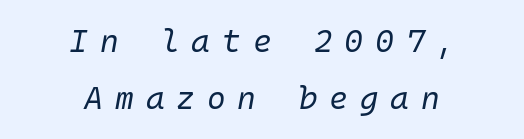
Q: Is the text bold? A: No.
Q: Is the text italic (slanted)? A: Yes, it leans right by about 10 degrees.
Q: Is the text underlined? A: No.
Q: How is the paragraph aligned? A: Centered.
Q: Is the spacing between letters normal or unusually wide? A: Unusually wide.
Q: Width (condensed, normal, or wide)? A: Normal.
Q: Stroke contrast? A: Low.
Q: x-height? A: Medium.
